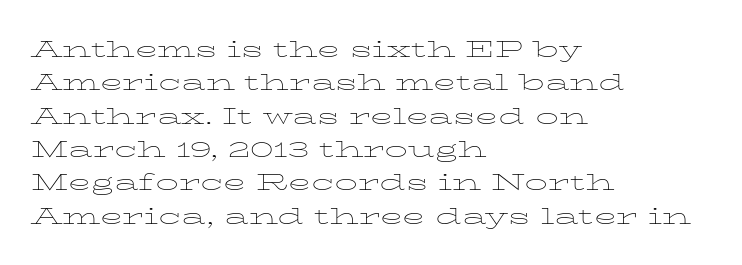
{"italic": "no", "bold": "no", "underline": "no", "align": "left", "line_spacing": "normal", "line_spacing_ratio": 1.45, "letter_spacing": "normal", "letter_spacing_em": 0.0, "glyph_px": 23}
